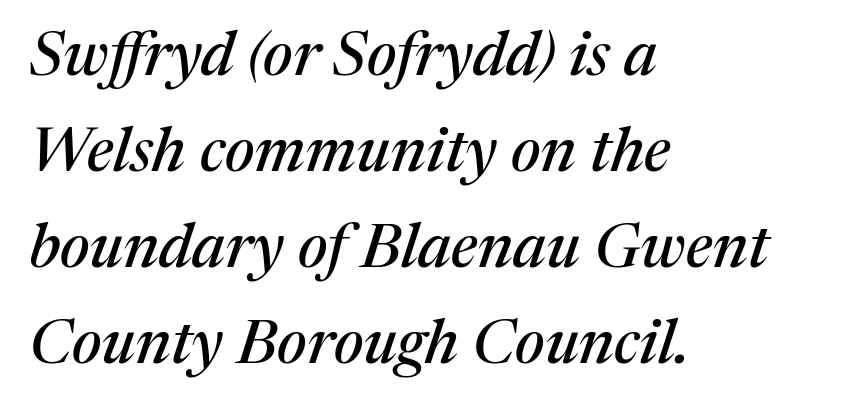
The string is rendered with underlining switched off. Spacing between characters is what you'd get straight out of the box. The face used here is seriffed, in the tradition of book romans. Think of a printed novel: that variable character pitch is what you see here. The line-height multiplier appears to be the usual default.
